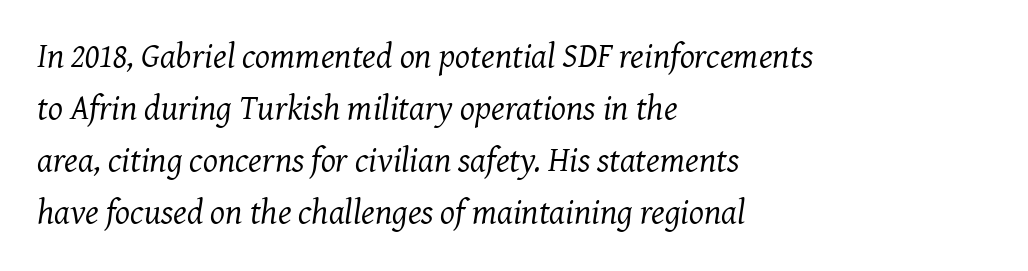
{"serif": "yes", "italic": "yes", "lean": "right", "slant_degrees": 7, "bold": "no", "weight": "regular", "width": "normal", "stroke_contrast": "medium", "x_height": "medium", "monospaced": "no", "underline": "no", "align": "left", "line_spacing": "normal", "line_spacing_ratio": 1.49, "letter_spacing": "normal", "letter_spacing_em": 0.0, "glyph_px": 35}
